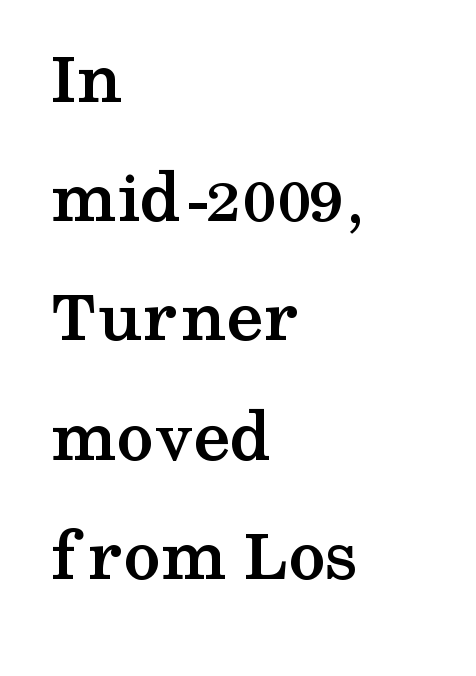
Q: Is the text bold? A: Yes.
Q: Is the text italic (slanted)? A: No, it is upright.
Q: Is the typeface a serif or a sans-serif typeface? A: Serif.
Q: Is the text underlined? A: No.
Q: How is the paragraph aligned? A: Left-aligned.
Q: Is the spacing between letters normal or unusually wide? A: Normal.
Q: Is the spacing between lines tight, normal or loose? A: Normal.
Q: Width (condensed, normal, or wide)? A: Wide.
Q: Stroke contrast? A: Medium.
Q: x-height? A: Medium.
Q: Monospaced? A: No.
